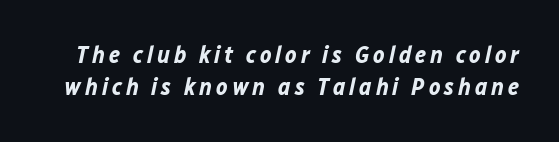
{"italic": "yes", "lean": "right", "slant_degrees": 12, "bold": "yes", "underline": "no", "line_spacing": "normal", "line_spacing_ratio": 1.32, "glyph_px": 24}
